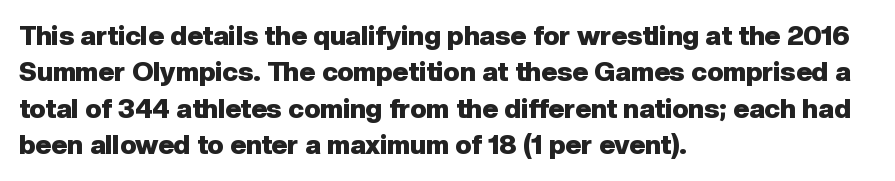
{"italic": "no", "bold": "yes", "underline": "no", "align": "left", "line_spacing": "normal", "line_spacing_ratio": 1.35, "letter_spacing": "normal", "letter_spacing_em": 0.0, "glyph_px": 27}
